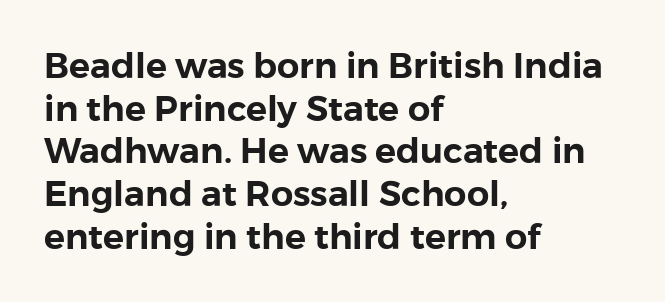
{"serif": "no", "italic": "no", "width": "normal", "stroke_contrast": "low", "x_height": "medium", "monospaced": "no", "underline": "no", "align": "left", "line_spacing_ratio": 1.22, "letter_spacing": "normal", "letter_spacing_em": 0.0, "glyph_px": 35}
